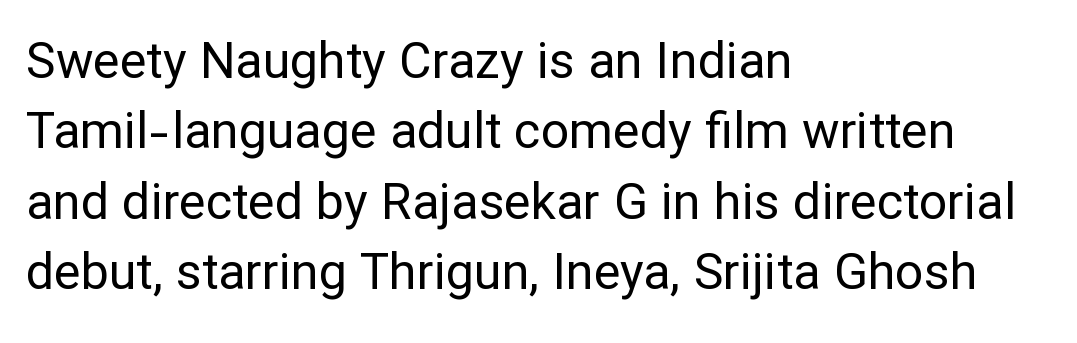
{"serif": "no", "italic": "no", "bold": "no", "weight": "regular", "width": "normal", "stroke_contrast": "low", "x_height": "medium", "monospaced": "no", "underline": "no", "align": "left", "line_spacing": "normal", "line_spacing_ratio": 1.41, "letter_spacing": "normal", "letter_spacing_em": 0.0, "glyph_px": 50}
